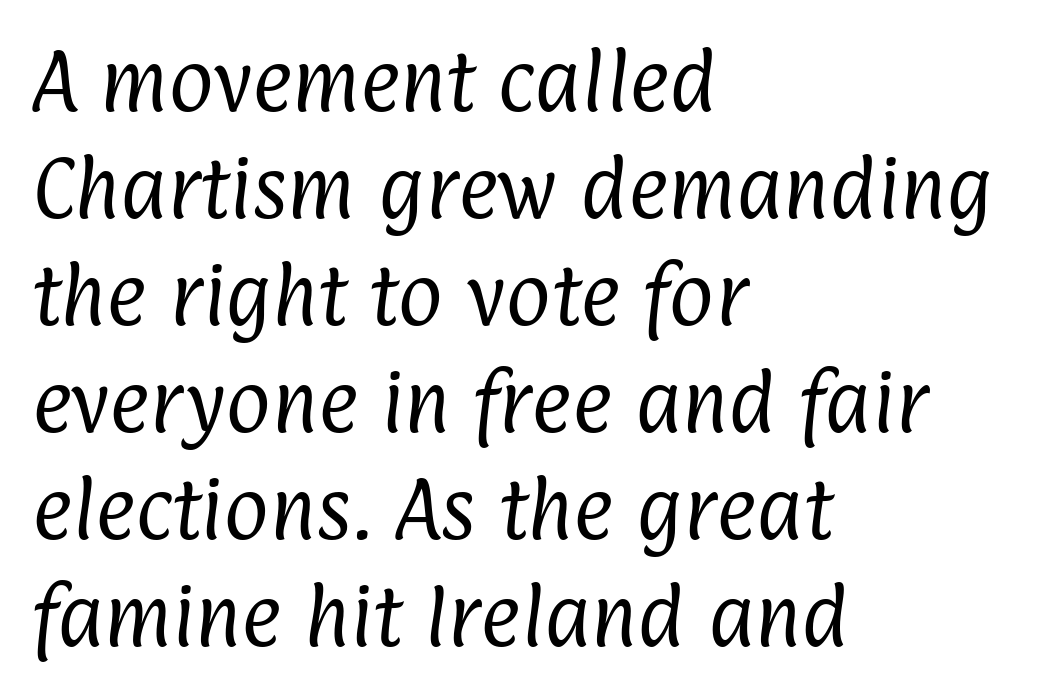
{"serif": "no", "bold": "no", "weight": "regular", "width": "condensed", "stroke_contrast": "low", "x_height": "medium", "monospaced": "no", "underline": "no", "align": "left", "line_spacing": "normal", "line_spacing_ratio": 1.55, "letter_spacing": "normal", "letter_spacing_em": 0.0, "glyph_px": 69}
